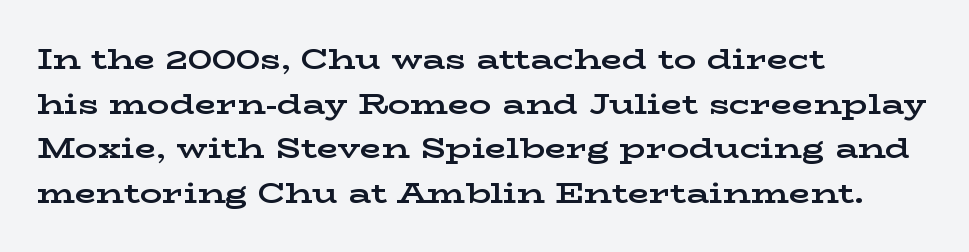
The image shows 28 px bold, wide serif type, upright; set left-aligned, normal line spacing (1.59x), normal letter spacing, not underlined; low stroke contrast and a medium x-height.
